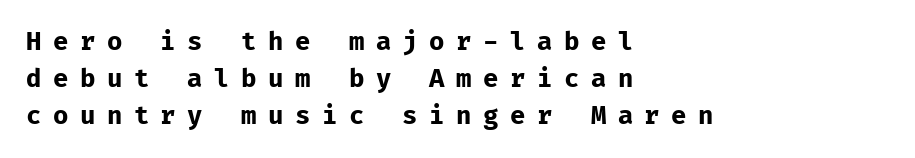
This rendering features lettering with no underline. Caption: multi-line text, flush left, ragged right. If you drew a line through each stem, it would be perfectly vertical. Weight check: bold — yes, fully. If you measured baseline to baseline, you'd find a middling distance. Words appear elongated and porous because spacing is wide.
